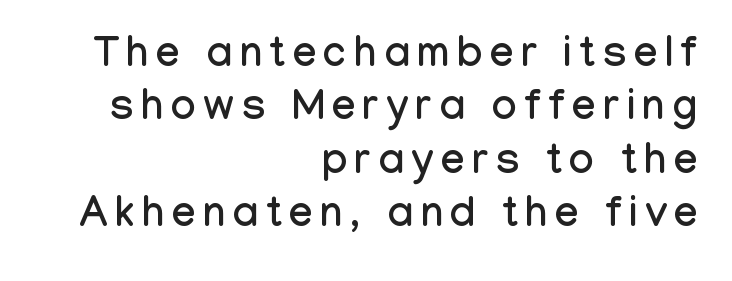
The image shows 42 px condensed sans-serif type, upright; set right-aligned, normal line spacing (1.27x), not underlined; low stroke contrast and a medium x-height.
